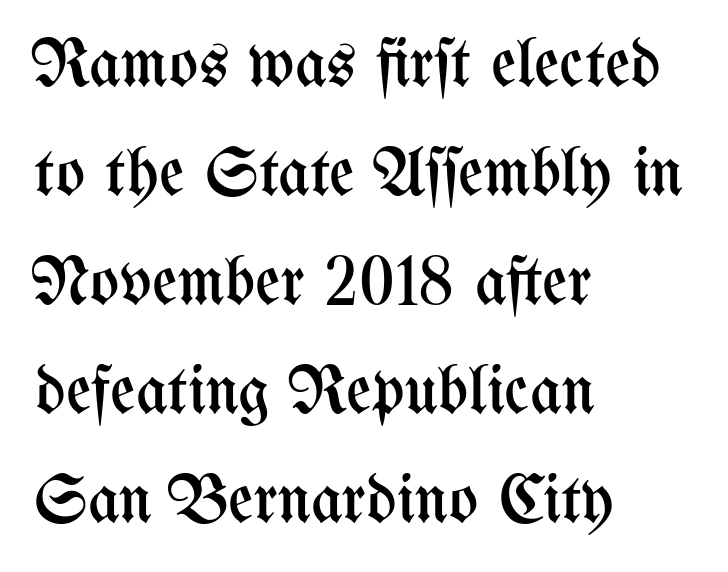
The image shows 69 px regular-weight, condensed type, upright; set left-aligned, normal line spacing (1.58x), normal letter spacing, not underlined; medium stroke contrast and a medium x-height.
